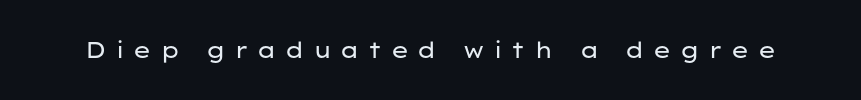
Q: Is the text bold? A: No.
Q: Is the text italic (slanted)? A: No, it is upright.
Q: Is the text underlined? A: No.
Q: Is the spacing between letters normal or unusually wide? A: Unusually wide.
